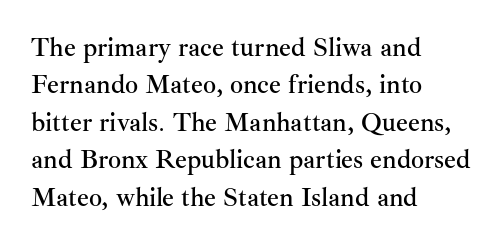
{"italic": "no", "underline": "no", "align": "left", "line_spacing": "normal", "line_spacing_ratio": 1.44, "letter_spacing": "normal", "letter_spacing_em": 0.0, "glyph_px": 26}
